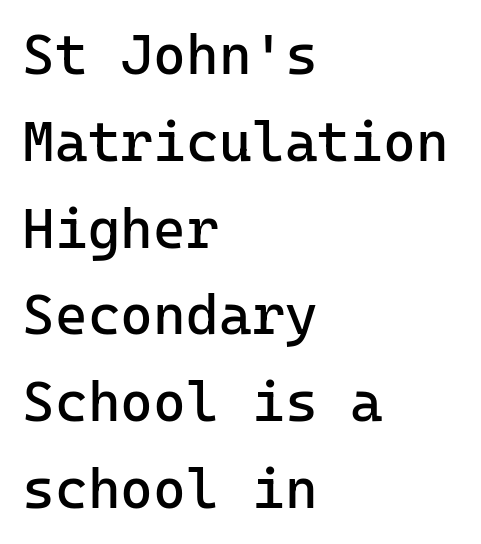
The image shows 56 px regular-weight sans-serif type, upright, monospaced; set left-aligned, normal line spacing (1.55x), normal letter spacing, not underlined; low stroke contrast and a medium x-height.
